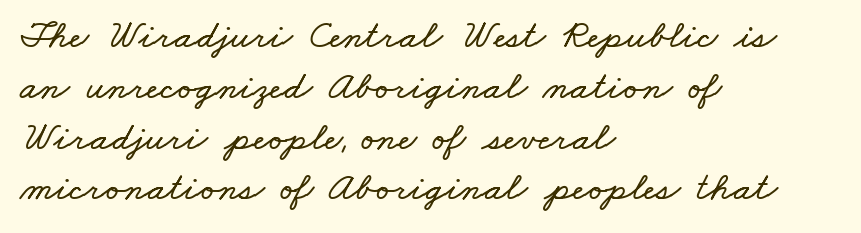
{"width": "wide", "stroke_contrast": "low", "x_height": "small", "monospaced": "no", "underline": "no", "align": "left", "line_spacing": "normal", "line_spacing_ratio": 1.27, "letter_spacing": "normal", "letter_spacing_em": 0.0, "glyph_px": 40}
